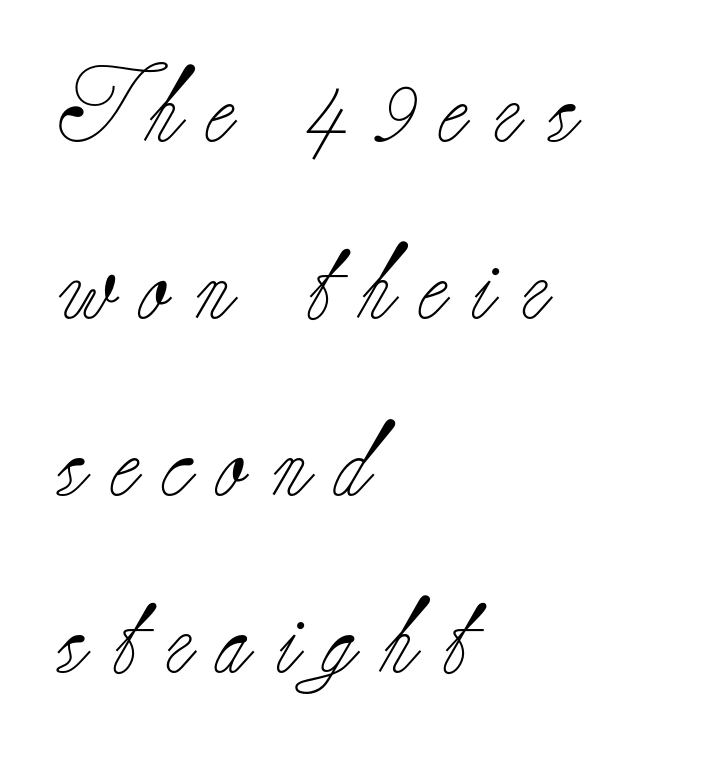
This is not heavy type; no bold has been used. The glyphs in this specimen are seriffed. The passage shown is not underscored anywhere. This rendering widens character spacing well past its baseline value. How would I describe the line gaps? Wide and relaxed.
